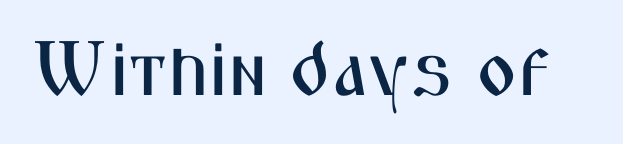
Characters follow at the spacing the type designer built in. Rule under the text: the space is simply empty. Spacing verdict: proportional, widths tailored to each character. Look at the bottom of the vertical strokes: they stop flat, with no serifs.
